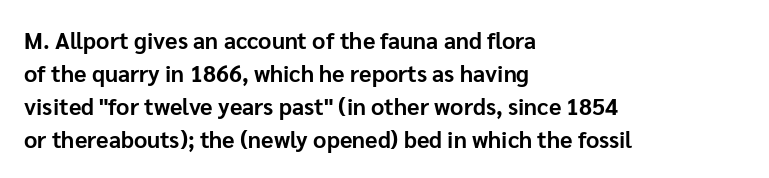
The gaps between neighbouring characters are ordinary and unremarkable. A dark, heavy texture on the line: the type is bold. Leftover space on each line is placed entirely after the last word. Reading down the column, the eye jumps a familiar distance to each next line. This is the regular roman posture of the typeface.
